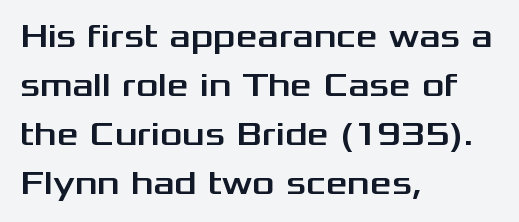
Students, observe: this is what conventionally led text looks like. It's the straight-up-and-down kind of type. Layout note: lines flush left. Here the glyphs are tracked normally, forming tight word shapes. Honestly, there is no underline to notice here at all.
